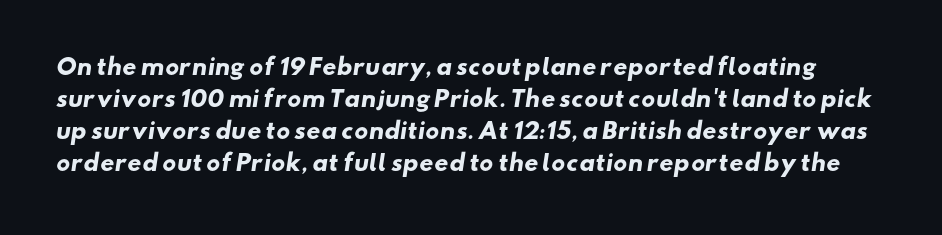
Q: Is the text bold? A: Yes.
Q: Is the text underlined? A: No.
Q: Is the spacing between letters normal or unusually wide? A: Normal.
Q: Is the spacing between lines tight, normal or loose? A: Normal.
